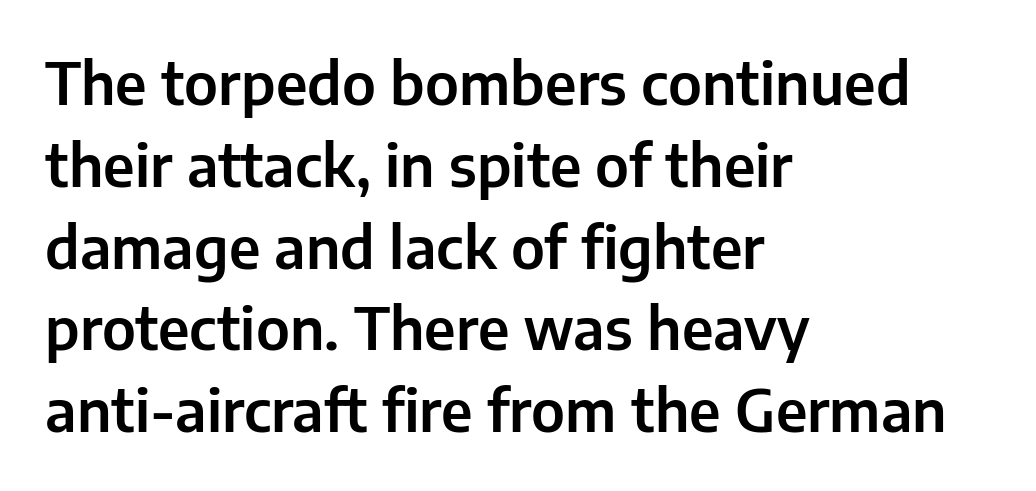
Line starts are locked; line ends wander. Any mark beneath the type? The region is blank. This sample keeps an unexceptional amount of space between lines. The gaps between neighbouring characters are ordinary and unremarkable. A typesetter would call this proportional, since set widths differ per character.
